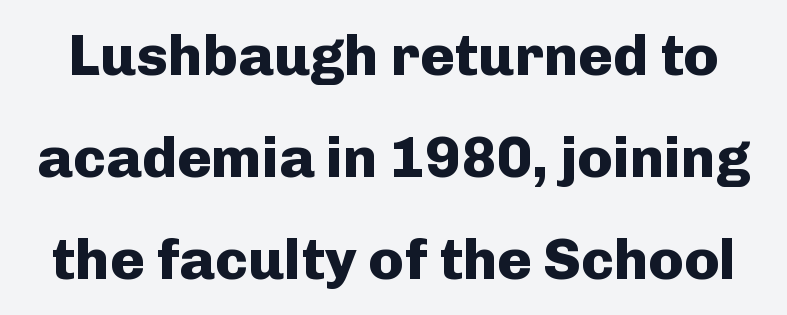
{"serif": "no", "italic": "no", "bold": "yes", "weight": "heavy", "width": "normal", "stroke_contrast": "low", "x_height": "medium", "monospaced": "no", "underline": "no", "line_spacing_ratio": 1.76, "letter_spacing": "normal", "letter_spacing_em": 0.0, "glyph_px": 58}
